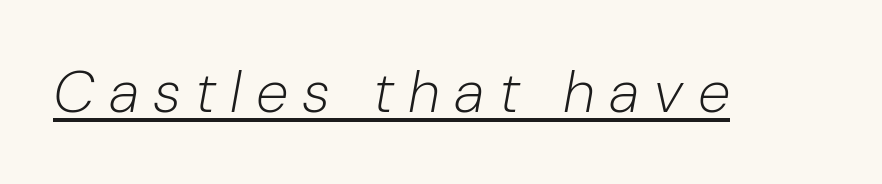
{"italic": "yes", "lean": "right", "slant_degrees": 10, "bold": "no", "weight": "light", "width": "normal", "stroke_contrast": "low", "x_height": "medium", "monospaced": "no", "underline": "yes", "letter_spacing": "wide", "letter_spacing_em": 0.24, "glyph_px": 59}
